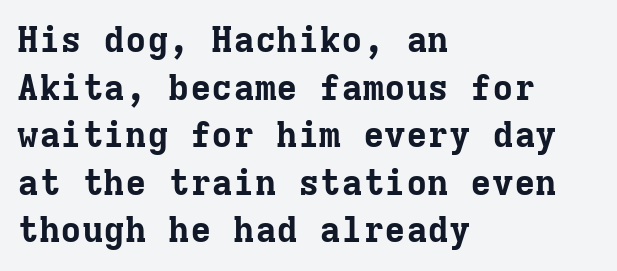
The font family rendered here belongs to the serif group. Italic: no, the glyphs are upright roman. Clear beneath every line of the passage. Summary of vertical rhythm: regular, with standard interline spacing. Summary of weight: heavy, a full bold. This sample has the even, mechanical cadence of fixed-width lettering.
